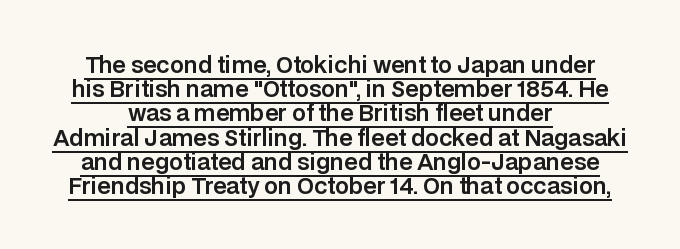
{"italic": "no", "underline": "yes", "line_spacing": "tight", "line_spacing_ratio": 1.1, "letter_spacing": "normal", "letter_spacing_em": 0.0, "glyph_px": 22}
